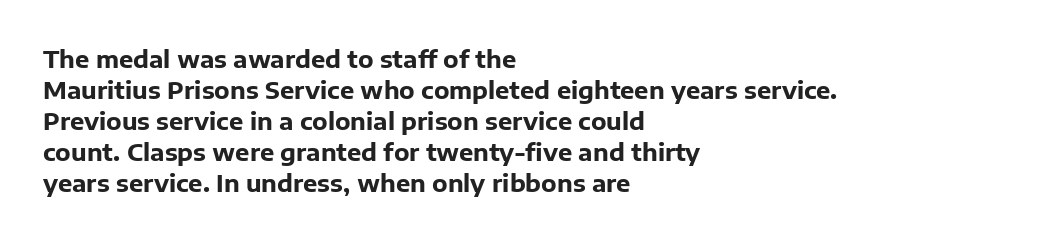
Q: Is the text bold? A: Yes.
Q: Is the text italic (slanted)? A: No, it is upright.
Q: Is the text underlined? A: No.
Q: How is the paragraph aligned? A: Left-aligned.
Q: Is the spacing between letters normal or unusually wide? A: Normal.
Q: Is the spacing between lines tight, normal or loose? A: Normal.
